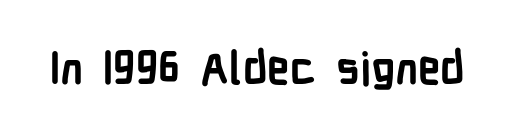
Q: Is the text bold? A: Yes.
Q: Is the text italic (slanted)? A: No, it is upright.
Q: Is the typeface a serif or a sans-serif typeface? A: Sans-serif.
Q: Is the text underlined? A: No.
Q: Is the spacing between letters normal or unusually wide? A: Normal.
Q: Width (condensed, normal, or wide)? A: Condensed.
Q: Stroke contrast? A: Low.
Q: x-height? A: Medium.
Q: Monospaced? A: No.
